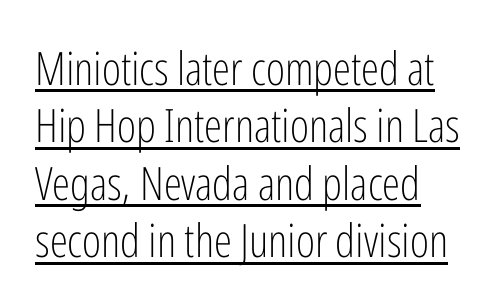
Q: Is the text bold? A: No.
Q: Is the text italic (slanted)? A: No, it is upright.
Q: Is the typeface a serif or a sans-serif typeface? A: Sans-serif.
Q: Is the text underlined? A: Yes.
Q: How is the paragraph aligned? A: Left-aligned.
Q: Is the spacing between letters normal or unusually wide? A: Normal.
Q: Is the spacing between lines tight, normal or loose? A: Normal.
Q: Width (condensed, normal, or wide)? A: Condensed.
Q: Stroke contrast? A: Low.
Q: x-height? A: Medium.
Q: Monospaced? A: No.
